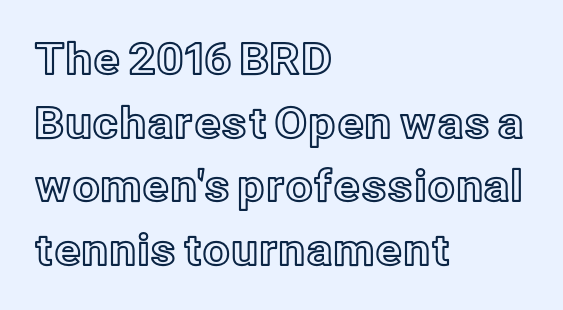
The image shows 43 px text type, upright; set left-aligned, normal line spacing (1.48x), normal letter spacing, not underlined; a medium x-height.
